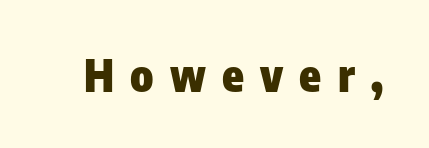
The typesetting leans heavy: a genuine bold. Rule under the text: the space is simply empty. This rendering widens character spacing well past its baseline value. Every character sits straight up, as roman type does. Are there feet on the stems? There aren't — it's a sans.
